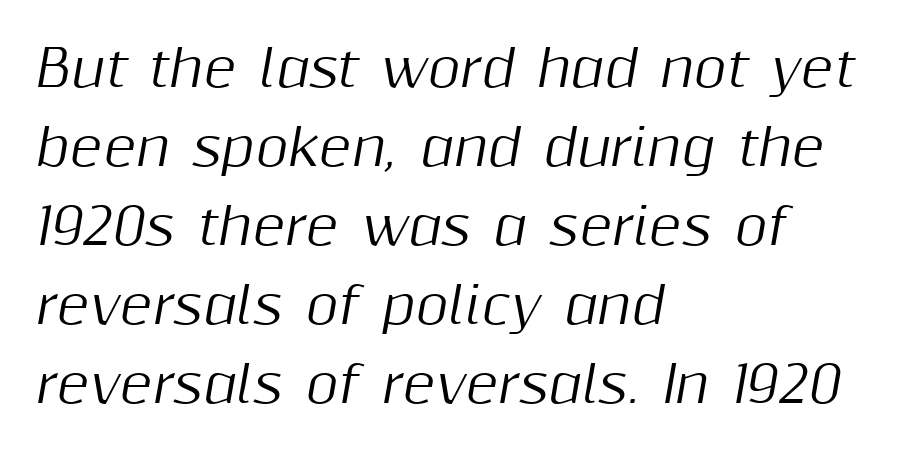
{"italic": "yes", "lean": "right", "slant_degrees": 10, "width": "normal", "stroke_contrast": "medium", "x_height": "medium", "monospaced": "no", "underline": "no", "align": "left", "line_spacing": "normal", "line_spacing_ratio": 1.58, "letter_spacing": "normal", "letter_spacing_em": 0.0, "glyph_px": 50}
